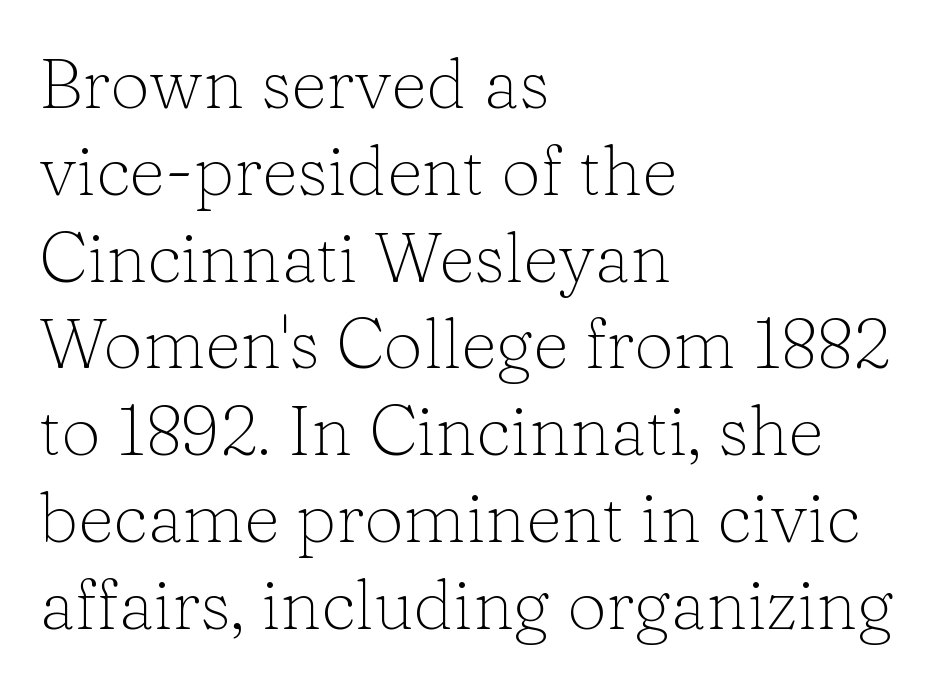
Q: Is the text bold? A: No.
Q: Is the text italic (slanted)? A: No, it is upright.
Q: Is the typeface a serif or a sans-serif typeface? A: Serif.
Q: Is the text underlined? A: No.
Q: How is the paragraph aligned? A: Left-aligned.
Q: Is the spacing between letters normal or unusually wide? A: Normal.
Q: Width (condensed, normal, or wide)? A: Normal.
Q: Stroke contrast? A: Low.
Q: x-height? A: Medium.
Q: Monospaced? A: No.
